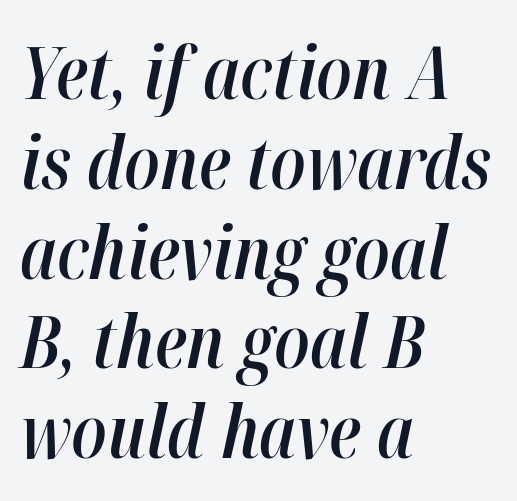
Q: Is the text bold? A: Semi-bold.
Q: Is the text italic (slanted)? A: Yes, it leans right by about 12 degrees.
Q: Is the text underlined? A: No.
Q: How is the paragraph aligned? A: Left-aligned.
Q: Is the spacing between letters normal or unusually wide? A: Normal.
Q: Width (condensed, normal, or wide)? A: Condensed.
Q: Stroke contrast? A: High.
Q: x-height? A: Medium.
Q: Monospaced? A: No.
